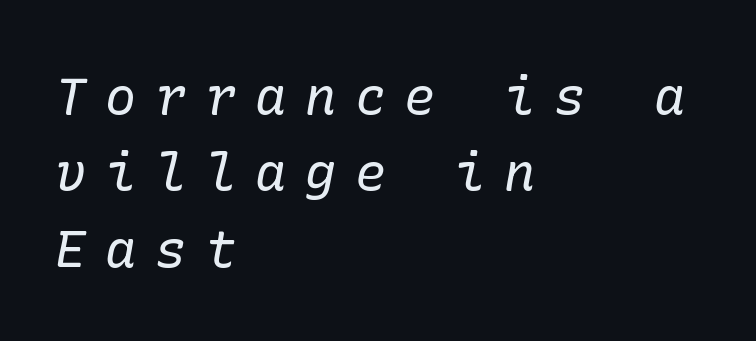
Q: Is the text bold? A: No.
Q: Is the text italic (slanted)? A: Yes, it leans right by about 10 degrees.
Q: Is the typeface a serif or a sans-serif typeface? A: Sans-serif.
Q: Is the text underlined? A: No.
Q: How is the paragraph aligned? A: Left-aligned.
Q: Is the spacing between letters normal or unusually wide? A: Unusually wide.
Q: Is the spacing between lines tight, normal or loose? A: Normal.
Q: Width (condensed, normal, or wide)? A: Normal.
Q: Stroke contrast? A: Low.
Q: x-height? A: Medium.
